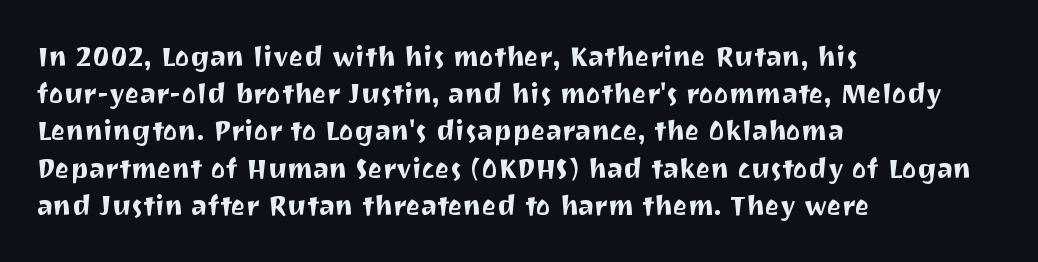
Q: Is the text italic (slanted)? A: No, it is upright.
Q: Is the typeface a serif or a sans-serif typeface? A: Sans-serif.
Q: Is the text underlined? A: No.
Q: How is the paragraph aligned? A: Left-aligned.
Q: Is the spacing between letters normal or unusually wide? A: Normal.
Q: Is the spacing between lines tight, normal or loose? A: Normal.
Q: Width (condensed, normal, or wide)? A: Normal.
Q: Stroke contrast? A: Medium.
Q: x-height? A: Medium.
Q: Monospaced? A: No.
